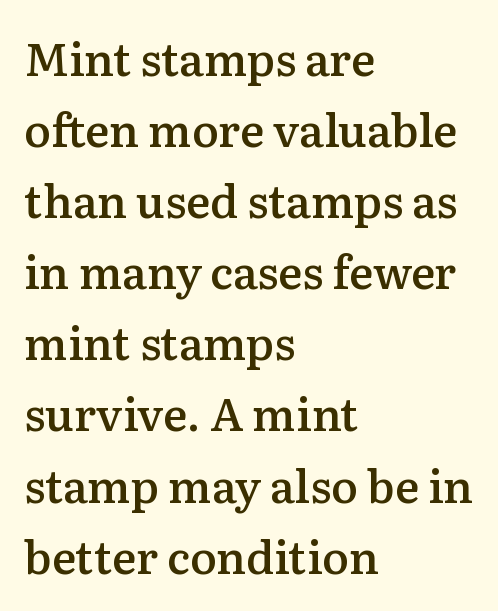
Letter spacing: default. These words are printed semibold, heavier than regular yet not bold. Does the copy run flush right? No — it runs flush left. In terms of posture, this sample is upright.
